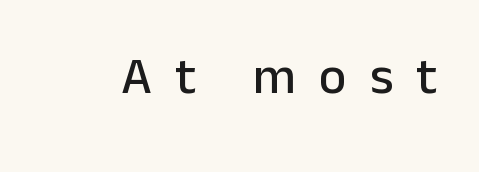
The image shows 52 px sans-serif type, upright; set unusually wide letter spacing (+0.45 em), not underlined; low stroke contrast and a medium x-height.
